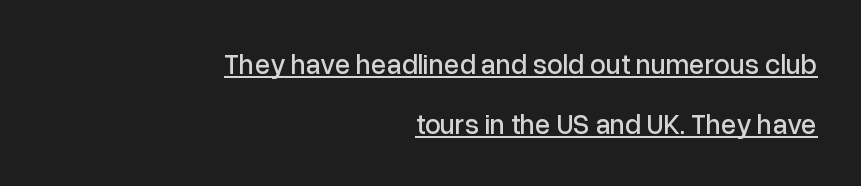
The face used here is rendered with its standard letterfit. Examine the stroke ends and you'll find no serifs. Does the leading feel generous? Absolutely, it's lavish. Descenders here cross a horizontal rule under the line. Teacher's note: observe the even right margin — that is flush-right alignment. Italic: no, the glyphs are upright roman.
